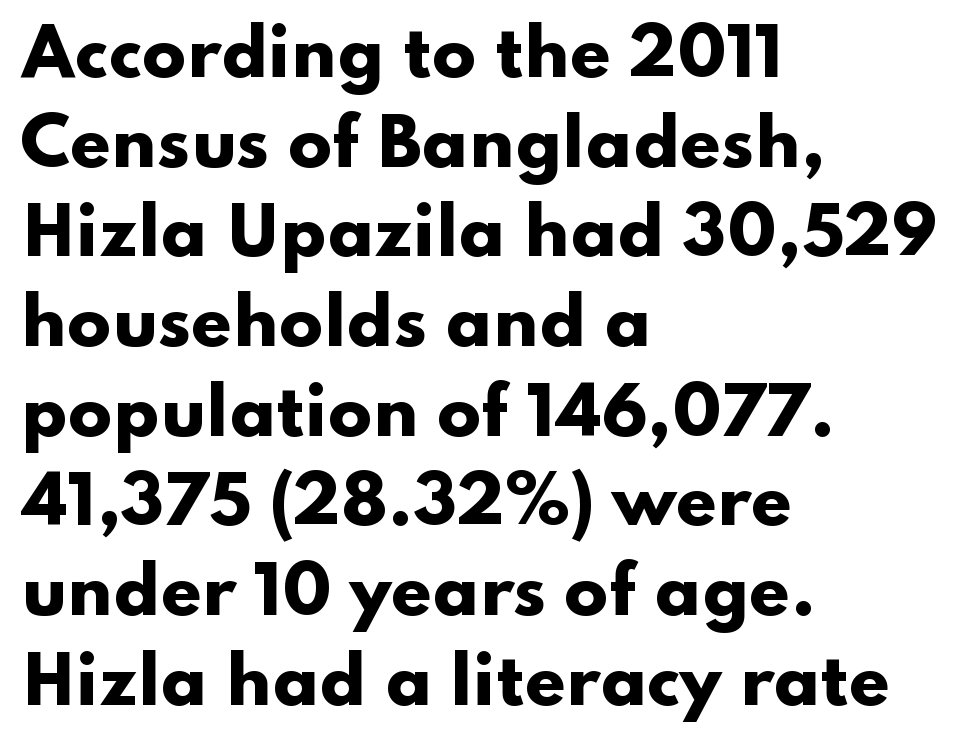
The image shows 65 px heavy, wide sans-serif type, upright; set left-aligned, normal line spacing (1.38x), normal letter spacing, not underlined; low stroke contrast and a small x-height.
